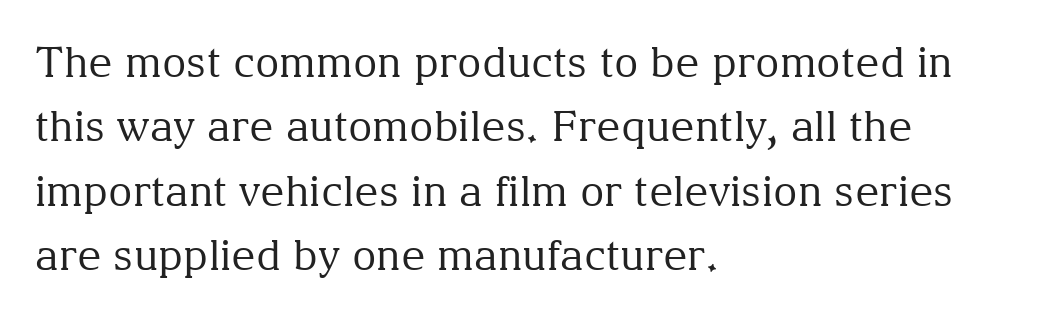
Q: Is the text bold? A: No.
Q: Is the text italic (slanted)? A: No, it is upright.
Q: Is the typeface a serif or a sans-serif typeface? A: Serif.
Q: Is the text underlined? A: No.
Q: How is the paragraph aligned? A: Left-aligned.
Q: Is the spacing between letters normal or unusually wide? A: Normal.
Q: Is the spacing between lines tight, normal or loose? A: Normal.
Q: Width (condensed, normal, or wide)? A: Normal.
Q: Stroke contrast? A: Medium.
Q: x-height? A: Medium.
Q: Monospaced? A: No.
